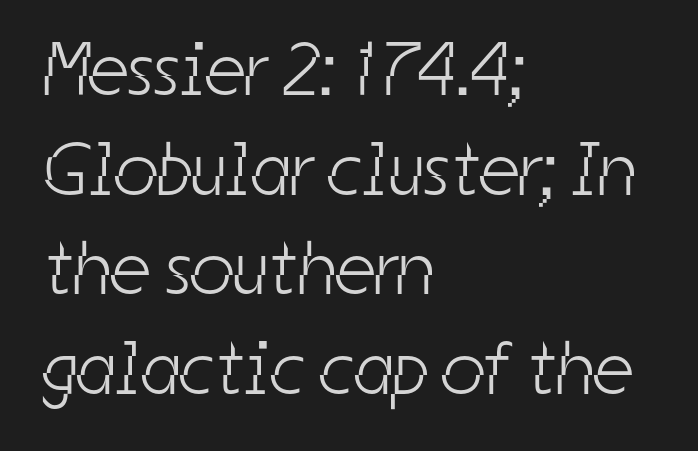
Q: Is the text bold? A: No.
Q: Is the typeface a serif or a sans-serif typeface? A: Sans-serif.
Q: Is the text underlined? A: No.
Q: How is the paragraph aligned? A: Left-aligned.
Q: Is the spacing between letters normal or unusually wide? A: Normal.
Q: Is the spacing between lines tight, normal or loose? A: Normal.
Q: Width (condensed, normal, or wide)? A: Condensed.
Q: Stroke contrast? A: Low.
Q: x-height? A: Medium.
Q: Monospaced? A: No.
